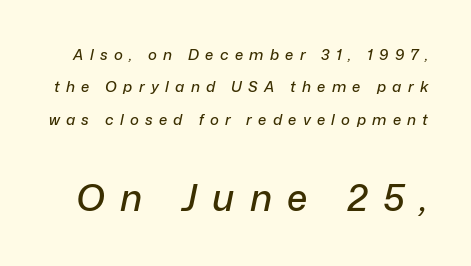
The text carries the slant typical of an italic or oblique font. How are the letters spaced? Widely, with obvious added tracking. The letters advance in unequal steps, a hallmark of proportional type. The passage shown is not underscored anywhere. Students, observe: this is what heavily led, spacious text looks like. Between these two stacked blocks, the lower one wins on size.
